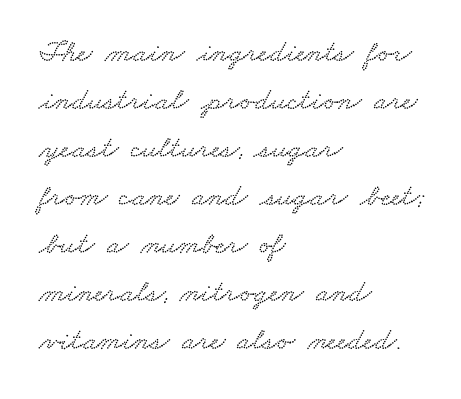
Q: Is the text underlined? A: No.
Q: How is the paragraph aligned? A: Left-aligned.
Q: Is the spacing between letters normal or unusually wide? A: Normal.
Q: Is the spacing between lines tight, normal or loose? A: Normal.
Q: Width (condensed, normal, or wide)? A: Wide.
Q: Stroke contrast? A: Low.
Q: x-height? A: Small.
Q: Monospaced? A: No.
